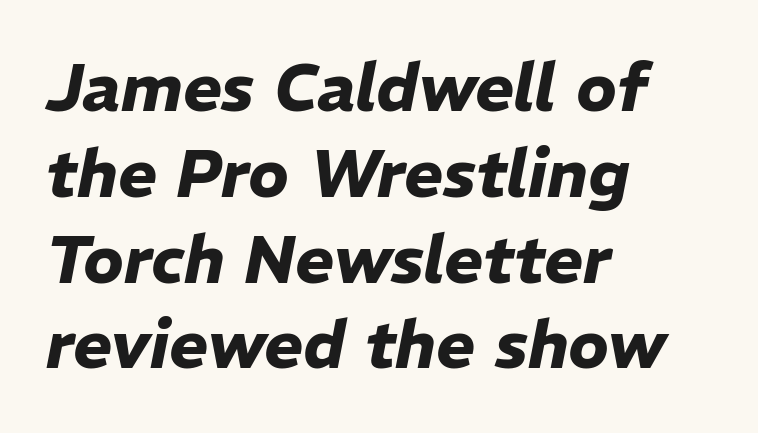
Q: Is the text bold? A: Yes.
Q: Is the text italic (slanted)? A: Yes, it leans right by about 11 degrees.
Q: Is the text underlined? A: No.
Q: How is the paragraph aligned? A: Left-aligned.
Q: Is the spacing between letters normal or unusually wide? A: Normal.
Q: Is the spacing between lines tight, normal or loose? A: Normal.
Q: Width (condensed, normal, or wide)? A: Normal.
Q: Stroke contrast? A: Low.
Q: x-height? A: Medium.
Q: Monospaced? A: No.
